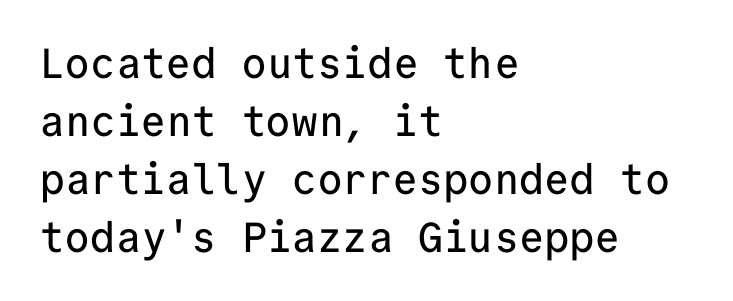
{"serif": "no", "italic": "no", "width": "normal", "stroke_contrast": "low", "x_height": "medium", "monospaced": "yes", "underline": "no", "align": "left", "line_spacing": "normal", "line_spacing_ratio": 1.38, "letter_spacing": "normal", "letter_spacing_em": 0.0, "glyph_px": 42}
